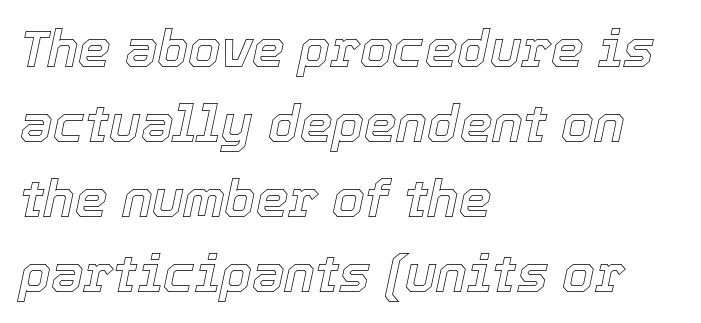
{"italic": "yes", "lean": "right", "slant_degrees": 12, "width": "normal", "x_height": "medium", "monospaced": "no", "underline": "no", "align": "left", "line_spacing": "normal", "line_spacing_ratio": 1.44, "letter_spacing": "normal", "letter_spacing_em": 0.0, "glyph_px": 52}
